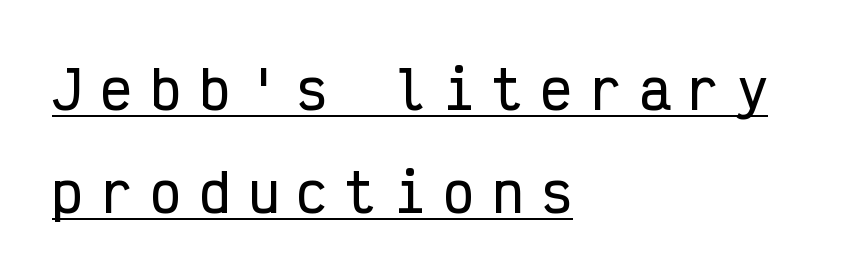
Q: Is the text italic (slanted)? A: No, it is upright.
Q: Is the typeface a serif or a sans-serif typeface? A: Sans-serif.
Q: Is the text underlined? A: Yes.
Q: How is the paragraph aligned? A: Left-aligned.
Q: Is the spacing between letters normal or unusually wide? A: Unusually wide.
Q: Is the spacing between lines tight, normal or loose? A: Loose.
Q: Width (condensed, normal, or wide)? A: Condensed.
Q: Stroke contrast? A: Low.
Q: x-height? A: Medium.
Q: Monospaced? A: Yes.
